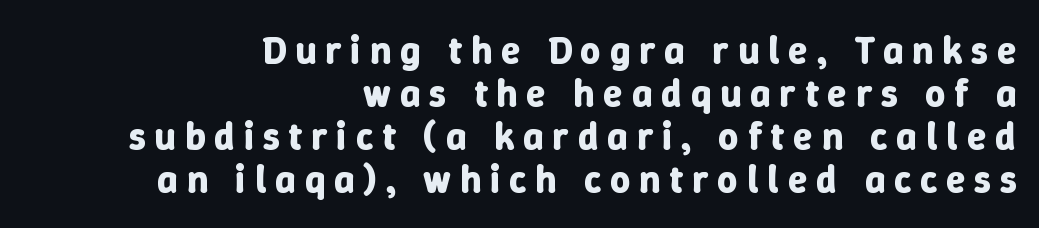
{"italic": "no", "bold": "yes", "weight": "bold", "width": "normal", "stroke_contrast": "low", "x_height": "medium", "monospaced": "no", "underline": "no", "align": "right", "line_spacing": "tight", "line_spacing_ratio": 1.1, "letter_spacing": "wide", "letter_spacing_em": 0.23, "glyph_px": 39}
